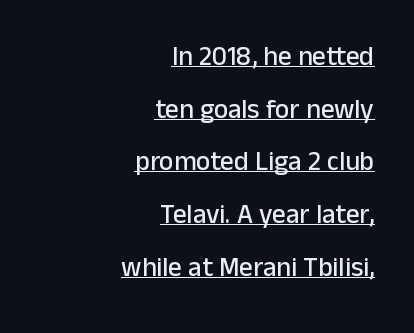
Q: Is the text italic (slanted)? A: No, it is upright.
Q: Is the text underlined? A: Yes.
Q: How is the paragraph aligned? A: Right-aligned.
Q: Is the spacing between letters normal or unusually wide? A: Normal.
Q: Is the spacing between lines tight, normal or loose? A: Loose.
